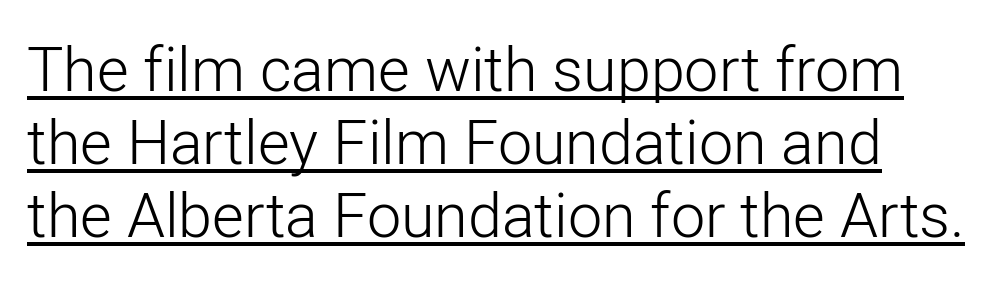
The image shows 61 px light sans-serif type, upright; set line spacing 1.2x, normal letter spacing, underlined; low stroke contrast and a medium x-height.
